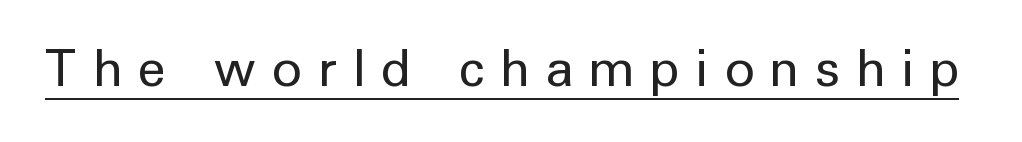
Here the designer chose a conventional face with non-uniform glyph widths. When letters stand straight like this, we call the style roman or upright. Type style note: lacks serifs. The rendered words wear a rule along their underside. Compared with a typical body face, this is equally light or lighter still. This rendering widens character spacing well past its baseline value.
